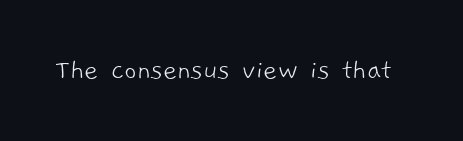
Each letter keeps its own natural width here, so spacing adapts to shape. Bold? No — there's no thickening of the strokes. Spacing between characters is what you'd get straight out of the box. Any mark beneath the type? The region is blank.
